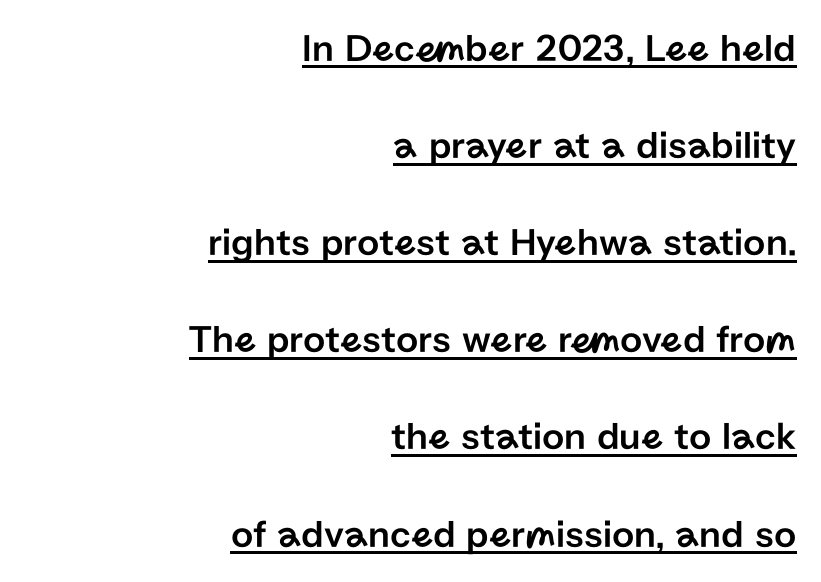
The image shows 39 px sans-serif type, upright; set right-aligned, loose line spacing (2.49x), normal letter spacing, underlined; low stroke contrast and a medium x-height.
